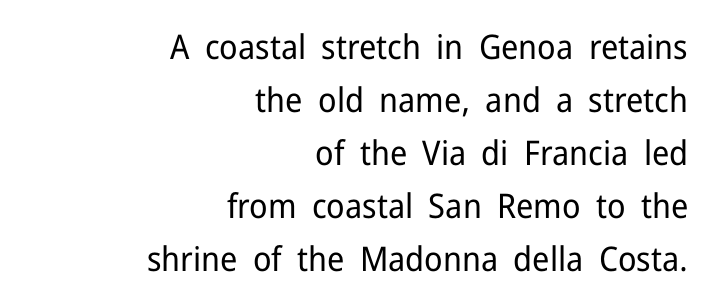
Q: Is the text bold? A: No.
Q: Is the text italic (slanted)? A: No, it is upright.
Q: Is the typeface a serif or a sans-serif typeface? A: Sans-serif.
Q: Is the text underlined? A: No.
Q: How is the paragraph aligned? A: Right-aligned.
Q: Is the spacing between letters normal or unusually wide? A: Normal.
Q: Is the spacing between lines tight, normal or loose? A: Normal.
Q: Width (condensed, normal, or wide)? A: Normal.
Q: Stroke contrast? A: Low.
Q: x-height? A: Medium.
Q: Monospaced? A: No.
